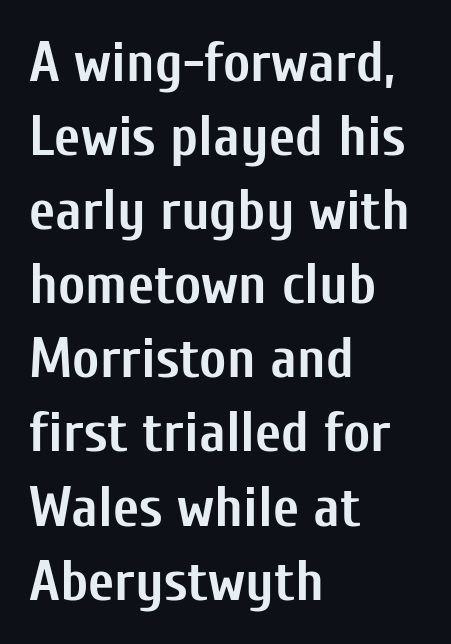
The image shows 57 px semibold, condensed sans-serif type, upright; set left-aligned, normal line spacing (1.3x), normal letter spacing, not underlined; low stroke contrast and a medium x-height.
